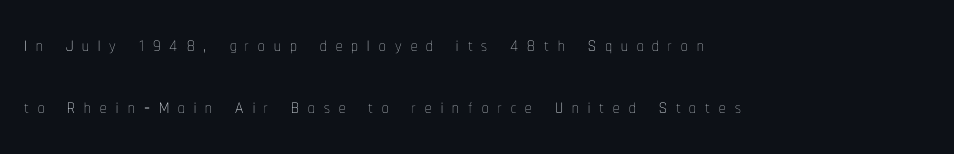
Each word looks stretched out because of the extra space between its letters. No chunkiness to these letters — they're not bold. Plain, unruled lines of type. A student would call this left alignment; a typographer would say flush left, rag right.
